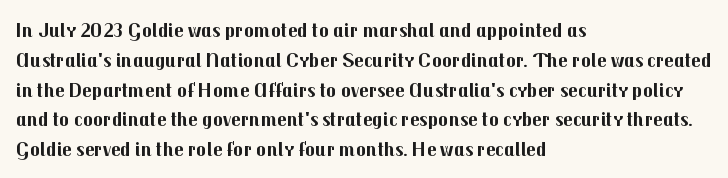
The image shows 21 px bold type, upright; set left-aligned, normal line spacing (1.42x), normal letter spacing, not underlined.
